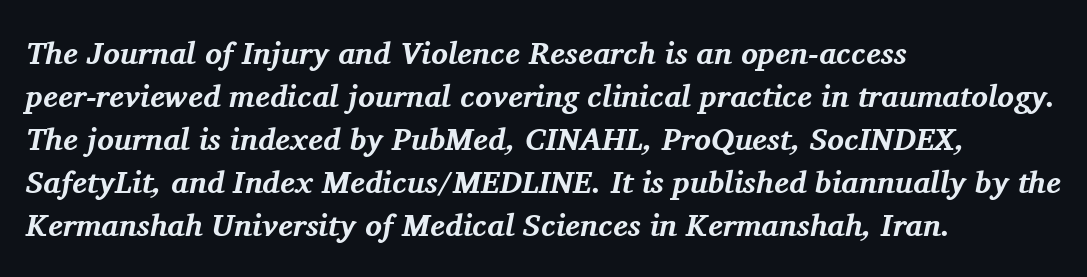
Classification — serif. You could not count columns in this text — the font is proportionally spaced. The lettering tilts uniformly, giving the passage an italic look. Each line starts at the same left margin while the right side varies. Each new line begins a customary step beneath the previous one.
